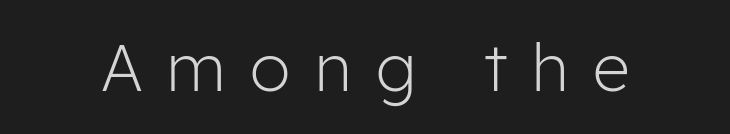
Q: Is the text bold? A: No.
Q: Is the text italic (slanted)? A: No, it is upright.
Q: Is the typeface a serif or a sans-serif typeface? A: Sans-serif.
Q: Is the text underlined? A: No.
Q: Is the spacing between letters normal or unusually wide? A: Unusually wide.
Q: Width (condensed, normal, or wide)? A: Normal.
Q: Stroke contrast? A: Low.
Q: x-height? A: Medium.
Q: Monospaced? A: No.
